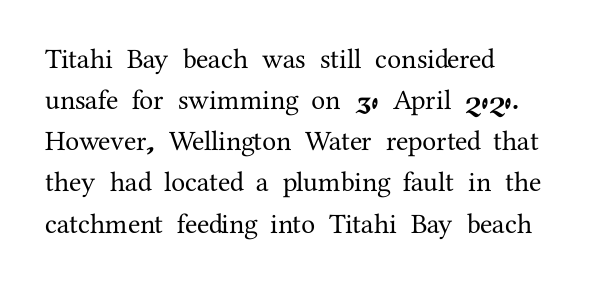
Q: Is the text italic (slanted)? A: No, it is upright.
Q: Is the typeface a serif or a sans-serif typeface? A: Serif.
Q: Is the text underlined? A: No.
Q: How is the paragraph aligned? A: Left-aligned.
Q: Is the spacing between letters normal or unusually wide? A: Normal.
Q: Is the spacing between lines tight, normal or loose? A: Normal.
Q: Width (condensed, normal, or wide)? A: Normal.
Q: Stroke contrast? A: Medium.
Q: x-height? A: Medium.
Q: Monospaced? A: No.
